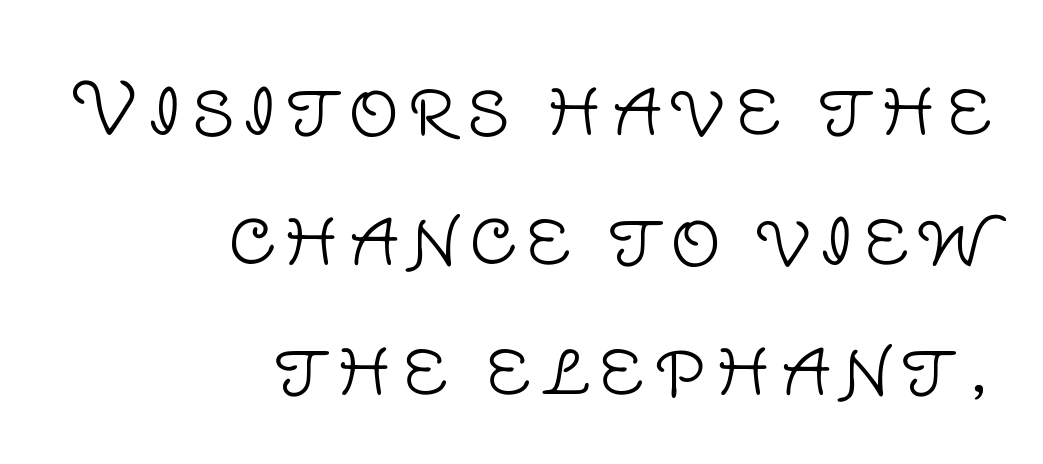
Horizontal alignment here is rightward, an uncommon choice for prose. A quiet, ordinary-to-light weight characterises the typeface. The specimen omits any rule beneath the text block's lines.
